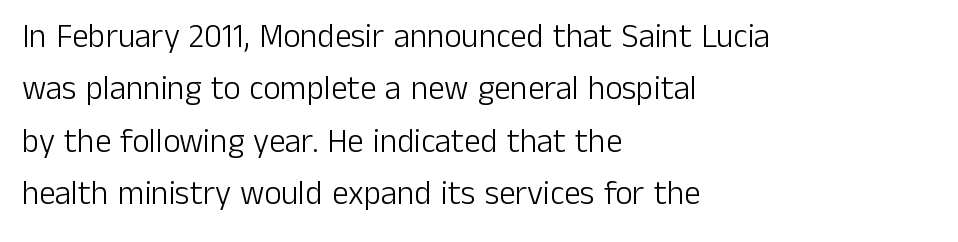
Q: Is the text bold? A: No.
Q: Is the text italic (slanted)? A: No, it is upright.
Q: Is the typeface a serif or a sans-serif typeface? A: Sans-serif.
Q: Is the text underlined? A: No.
Q: How is the paragraph aligned? A: Left-aligned.
Q: Is the spacing between letters normal or unusually wide? A: Normal.
Q: Is the spacing between lines tight, normal or loose? A: Normal.
Q: Width (condensed, normal, or wide)? A: Normal.
Q: Stroke contrast? A: Low.
Q: x-height? A: Medium.
Q: Monospaced? A: No.
